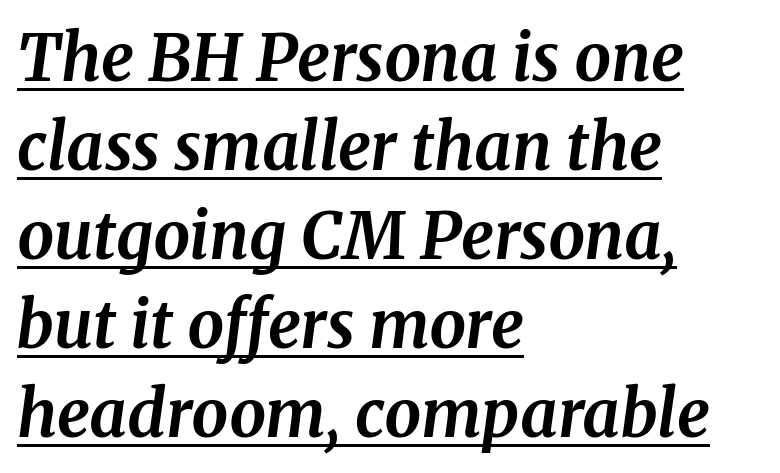
The image shows 65 px bold serif type, italic (leaning right); set left-aligned, normal line spacing (1.37x), normal letter spacing, underlined; medium stroke contrast and a medium x-height.
